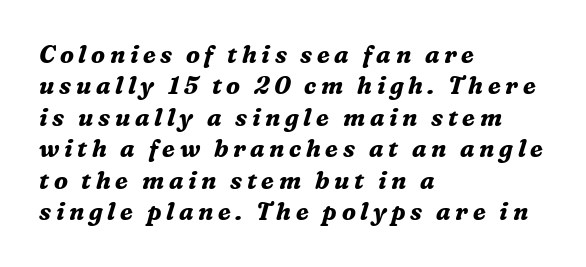
{"italic": "yes", "lean": "right", "slant_degrees": 16, "bold": "yes", "underline": "no", "align": "left", "line_spacing": "normal", "line_spacing_ratio": 1.31, "glyph_px": 24}
